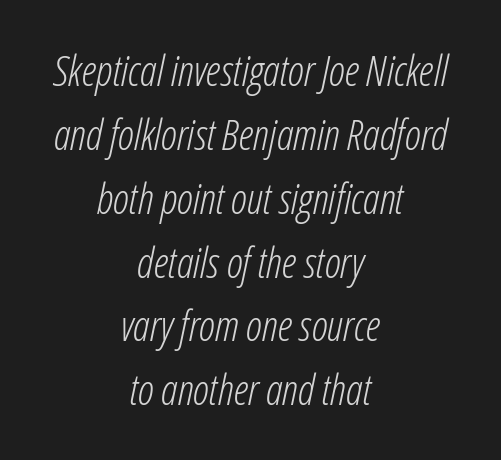
Unbolded letterforms with no extra heft. These lines keep a tight, regular rhythm from letter to letter. Bare-footed words on every line. The rendering positions every line midway between the sides. Honestly, the row spacing looks completely unremarkable.
